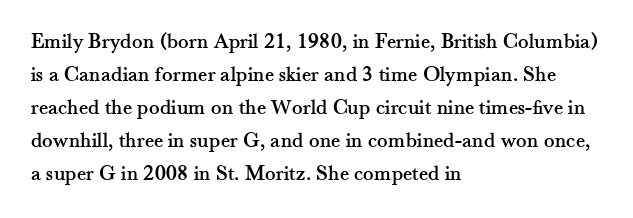
{"italic": "no", "underline": "no", "align": "left", "line_spacing": "normal", "line_spacing_ratio": 1.5, "letter_spacing": "normal", "letter_spacing_em": 0.0, "glyph_px": 22}
